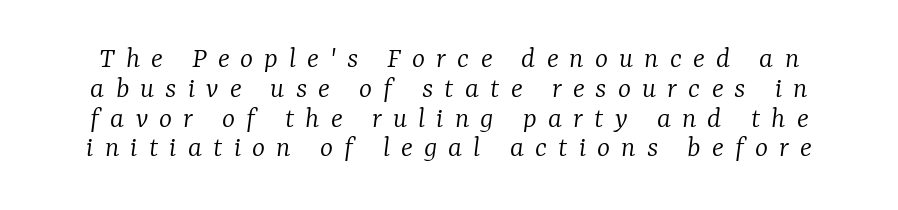
The image shows 31 px light serif type, italic (leaning right); set tight line spacing (0.96x), unusually wide letter spacing (+0.36 em), not underlined; low stroke contrast and a medium x-height.
